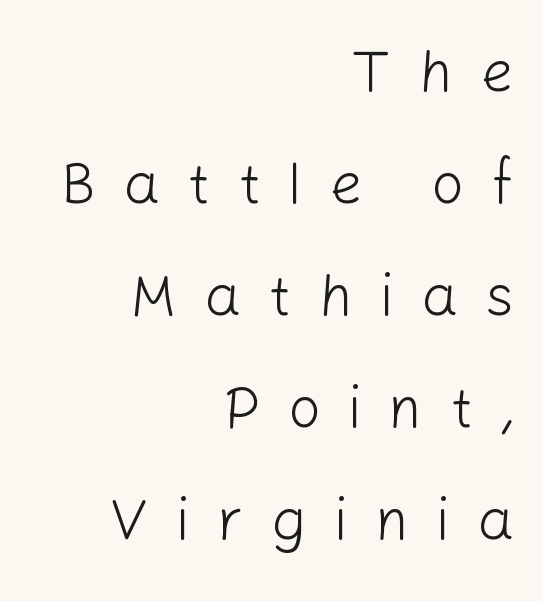
The image shows 58 px light sans-serif type, upright; set right-aligned, loose line spacing (1.93x), unusually wide letter spacing (+0.47 em), not underlined; low stroke contrast and a medium x-height.
